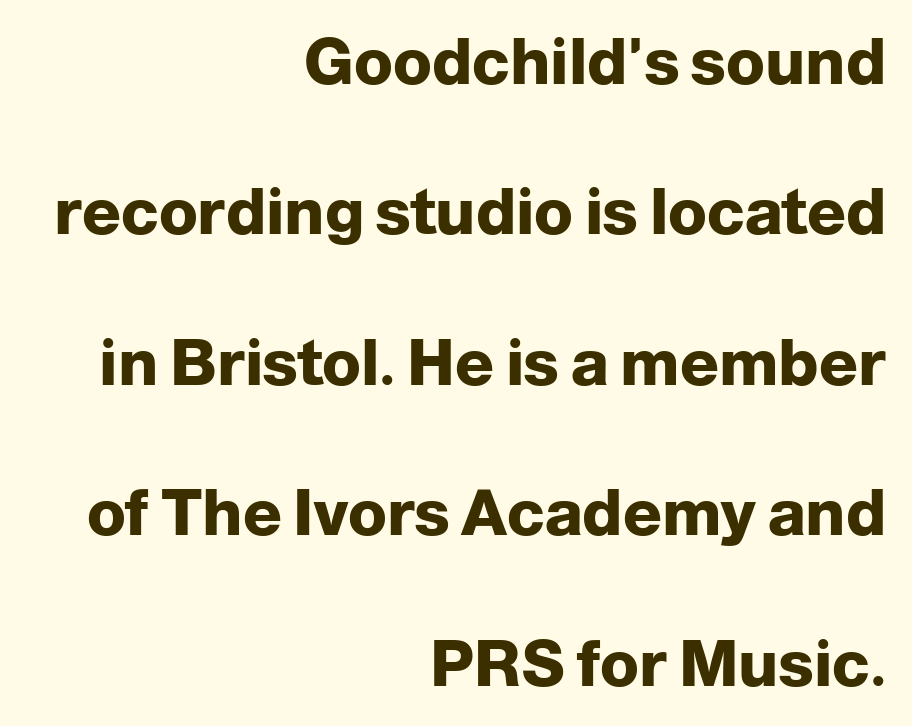
The image shows 64 px heavy sans-serif type, upright; set right-aligned, loose line spacing (2.35x), normal letter spacing, not underlined; low stroke contrast and a medium x-height.
